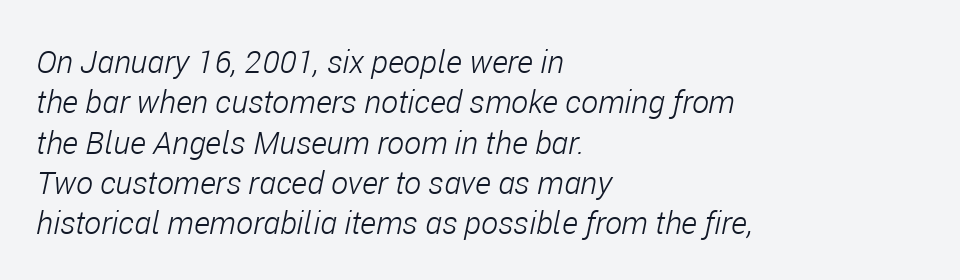
{"italic": "yes", "lean": "right", "slant_degrees": 11, "bold": "no", "weight": "light", "width": "condensed", "stroke_contrast": "low", "x_height": "medium", "monospaced": "no", "underline": "no", "align": "left", "line_spacing": "normal", "line_spacing_ratio": 1.26, "letter_spacing": "normal", "letter_spacing_em": 0.0, "glyph_px": 32}
